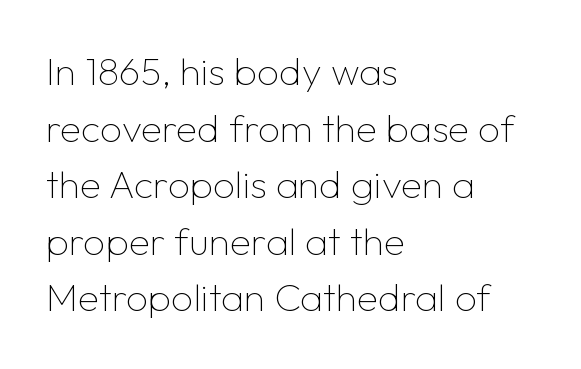
{"serif": "no", "italic": "no", "bold": "no", "weight": "thin", "width": "normal", "stroke_contrast": "low", "x_height": "medium", "monospaced": "no", "underline": "no", "align": "left", "line_spacing": "normal", "line_spacing_ratio": 1.45, "letter_spacing": "normal", "letter_spacing_em": 0.0, "glyph_px": 39}
